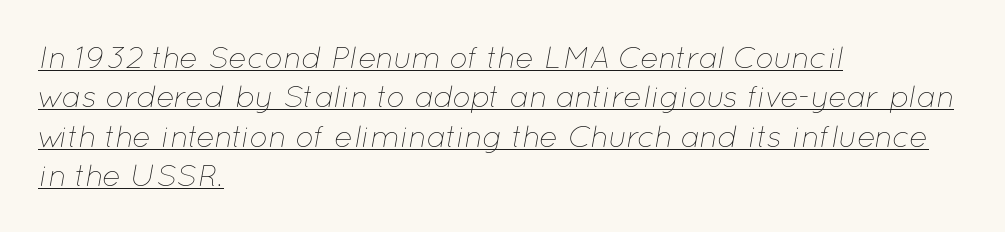
A typesetter would call this proportional, since set widths differ per character. Each word holds together tightly as a unit, with standard inter-letter gaps. The words here are underlined. Does the lettering tilt? It does — this is italic. A light-to-regular cut is what we see here.
